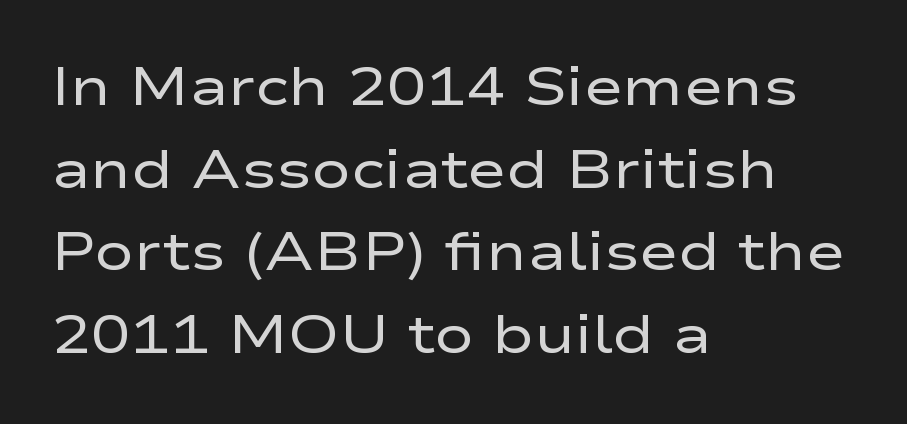
Q: Is the text bold? A: No.
Q: Is the text italic (slanted)? A: No, it is upright.
Q: Is the typeface a serif or a sans-serif typeface? A: Sans-serif.
Q: Is the text underlined? A: No.
Q: How is the paragraph aligned? A: Left-aligned.
Q: Is the spacing between letters normal or unusually wide? A: Normal.
Q: Is the spacing between lines tight, normal or loose? A: Normal.
Q: Width (condensed, normal, or wide)? A: Wide.
Q: Stroke contrast? A: Low.
Q: x-height? A: Medium.
Q: Monospaced? A: No.
